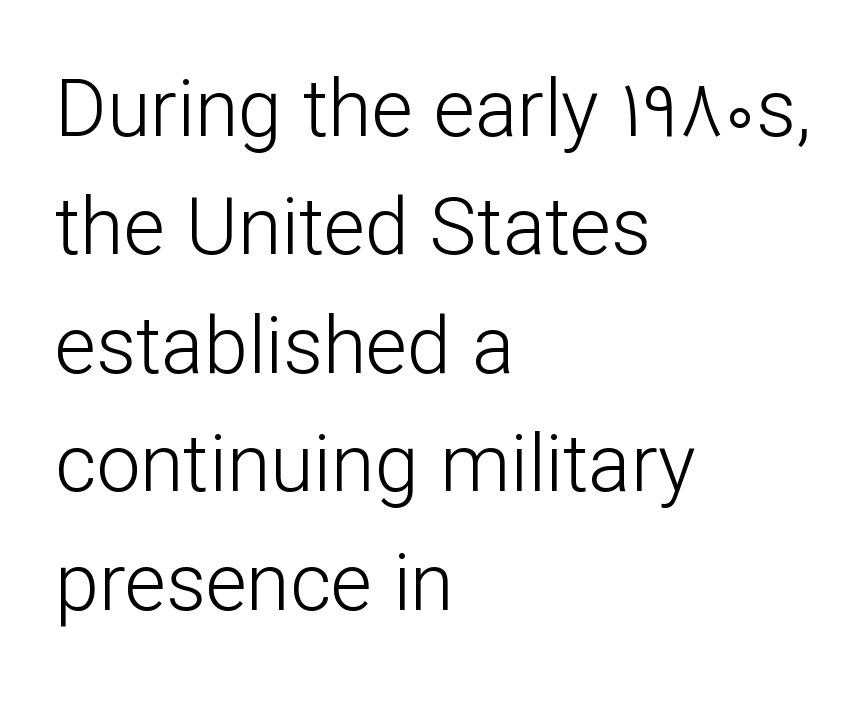
Q: Is the text bold? A: No.
Q: Is the text italic (slanted)? A: No, it is upright.
Q: Is the typeface a serif or a sans-serif typeface? A: Sans-serif.
Q: Is the text underlined? A: No.
Q: How is the paragraph aligned? A: Left-aligned.
Q: Is the spacing between letters normal or unusually wide? A: Normal.
Q: Is the spacing between lines tight, normal or loose? A: Normal.
Q: Width (condensed, normal, or wide)? A: Normal.
Q: Stroke contrast? A: Low.
Q: x-height? A: Medium.
Q: Monospaced? A: No.
